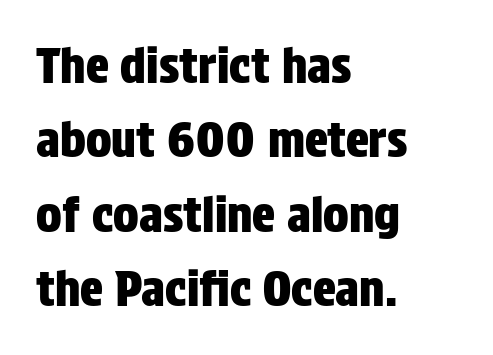
{"serif": "no", "italic": "no", "width": "condensed", "stroke_contrast": "low", "x_height": "large", "monospaced": "no", "underline": "no", "align": "left", "line_spacing": "normal", "line_spacing_ratio": 1.55, "letter_spacing": "normal", "letter_spacing_em": 0.0, "glyph_px": 48}
